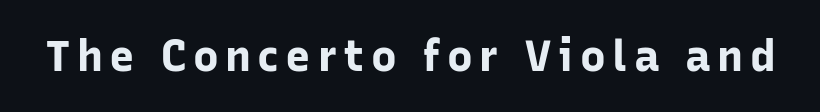
Q: Is the text bold? A: Yes.
Q: Is the text italic (slanted)? A: No, it is upright.
Q: Is the typeface a serif or a sans-serif typeface? A: Sans-serif.
Q: Is the text underlined? A: No.
Q: Width (condensed, normal, or wide)? A: Normal.
Q: Stroke contrast? A: Low.
Q: x-height? A: Medium.
Q: Monospaced? A: No.
